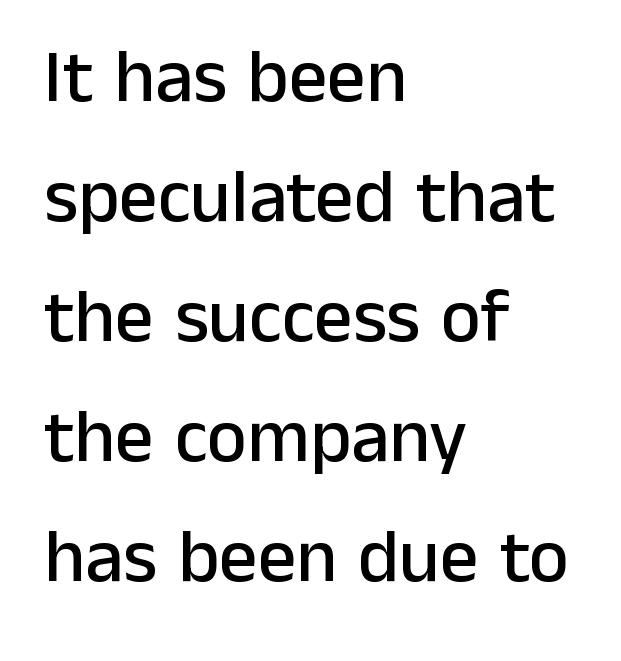
The horizontal fit of the characters is conventional and even. Reading down the column, the eye jumps a familiar distance to each next line. These lines are composed in type without serifs. Note the varied advance widths — an 'i' is clearly narrower than an 'm'. Alignment: flush left. When letters stand straight like this, we call the style roman or upright.
